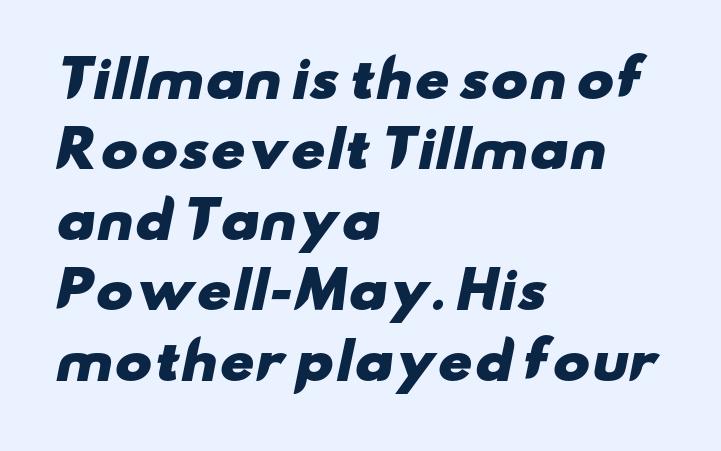
To sum up the face: it is a sans, with no serifs. The lines are quadded left. Each letter keeps its own natural width here, so spacing adapts to shape. The foot of each line stays bare and open.
